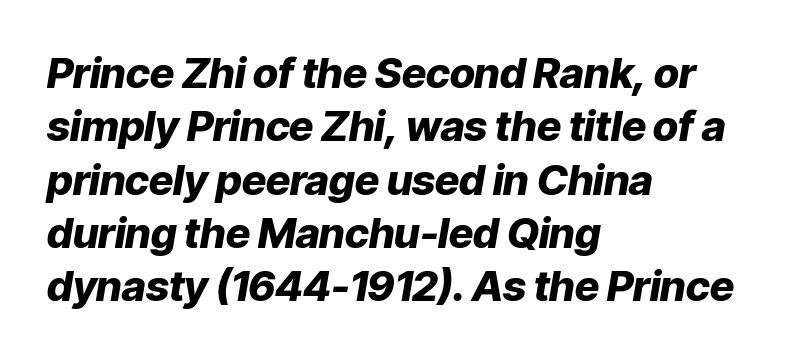
Q: Is the text bold? A: Yes.
Q: Is the text italic (slanted)? A: Yes, it leans right by about 9 degrees.
Q: Is the text underlined? A: No.
Q: How is the paragraph aligned? A: Left-aligned.
Q: Is the spacing between letters normal or unusually wide? A: Normal.
Q: Is the spacing between lines tight, normal or loose? A: Normal.
Q: Width (condensed, normal, or wide)? A: Normal.
Q: Stroke contrast? A: Low.
Q: x-height? A: Medium.
Q: Monospaced? A: No.
